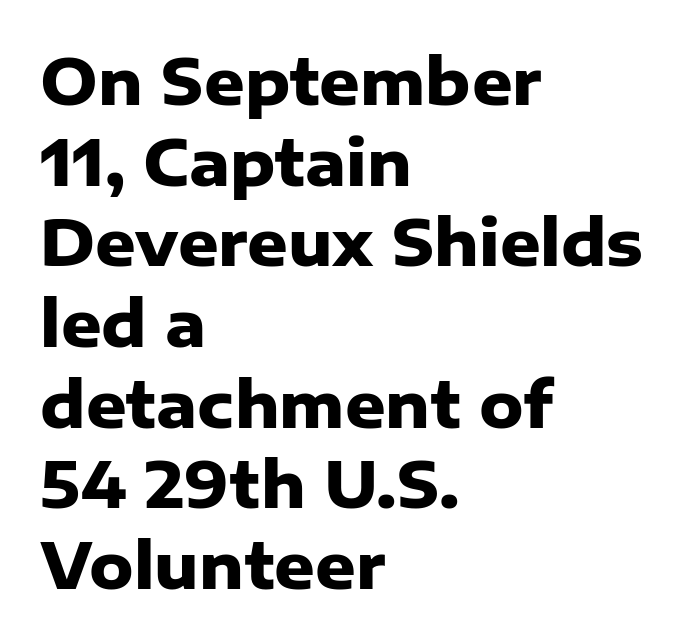
{"serif": "no", "italic": "no", "bold": "yes", "weight": "heavy", "width": "normal", "stroke_contrast": "low", "x_height": "medium", "monospaced": "no", "underline": "no", "align": "left", "line_spacing": "normal", "line_spacing_ratio": 1.28, "letter_spacing": "normal", "letter_spacing_em": 0.0, "glyph_px": 63}
